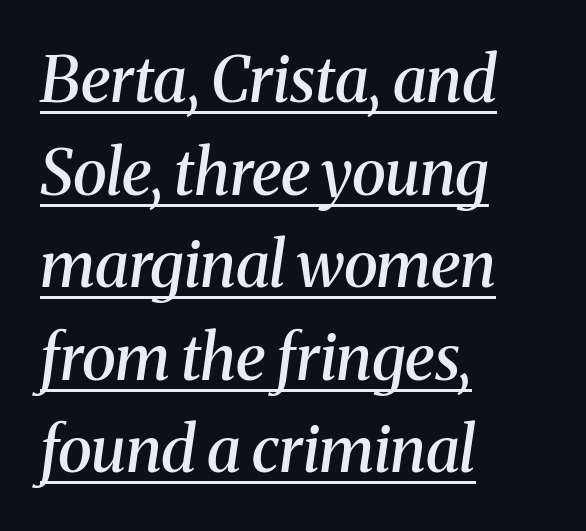
A baseline rule has been typeset under these characters. Characters are canted at an angle relative to the baseline's perpendicular. Look at the tracking — it's just the regular setting, nothing added. Interline gaps are of average width in this sample. Each letter keeps its own natural width here, so spacing adapts to shape.
